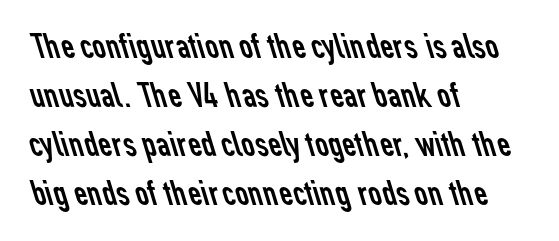
A normal amount of white space separates one row of letters from the next. Check under the words: just untouched page. Horizontal alignment here is leftward, the default for most running prose. A typesetter would call this proportional, since set widths differ per character.
